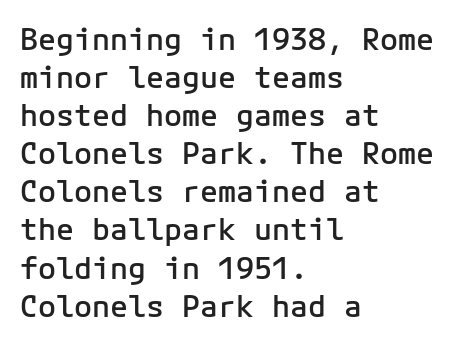
The image shows 30 px semibold sans-serif type, upright; set left-aligned, normal line spacing (1.27x), normal letter spacing, not underlined; low stroke contrast and a medium x-height.
